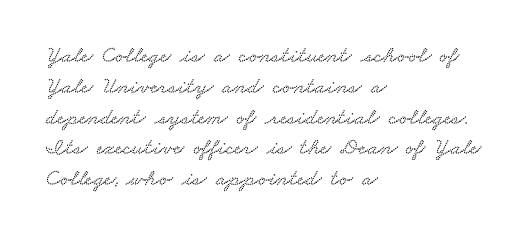
The image shows 23 px text type; set left-aligned, normal line spacing (1.34x), normal letter spacing, not underlined.
